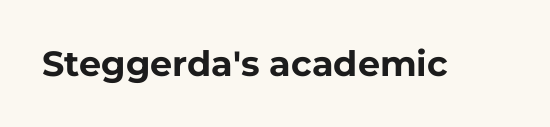
Tall strokes in this sample are plumb rather than angled. Varying glyph widths throughout — classic text-font behaviour. Default kerning and tracking; the words read as compact shapes. Its strokes are broad and dark, the hallmark of bold type. Quick note: underline off.
